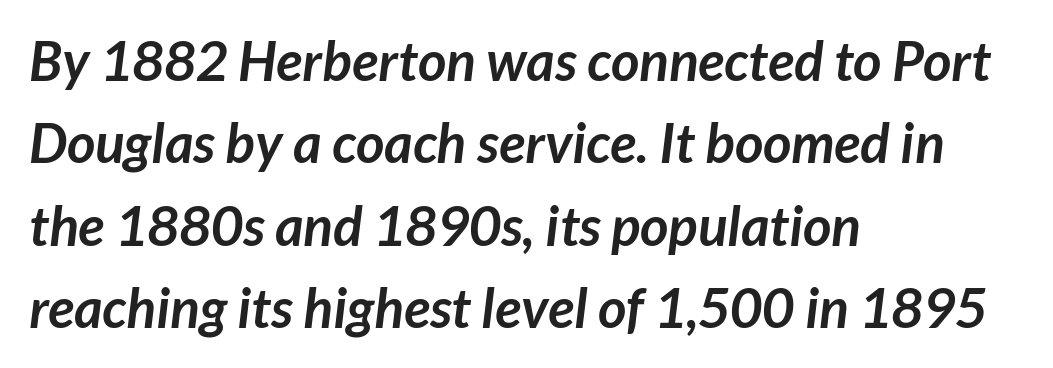
Q: Is the text bold? A: Yes.
Q: Is the typeface a serif or a sans-serif typeface? A: Sans-serif.
Q: Is the text underlined? A: No.
Q: How is the paragraph aligned? A: Left-aligned.
Q: Is the spacing between letters normal or unusually wide? A: Normal.
Q: Is the spacing between lines tight, normal or loose? A: Normal.
Q: Width (condensed, normal, or wide)? A: Normal.
Q: Stroke contrast? A: Low.
Q: x-height? A: Medium.
Q: Monospaced? A: No.
